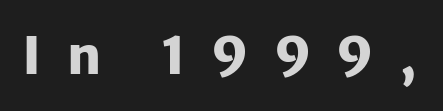
The image shows 52 px heavy sans-serif type, upright; set unusually wide letter spacing (+0.49 em), not underlined; low stroke contrast and a medium x-height.
